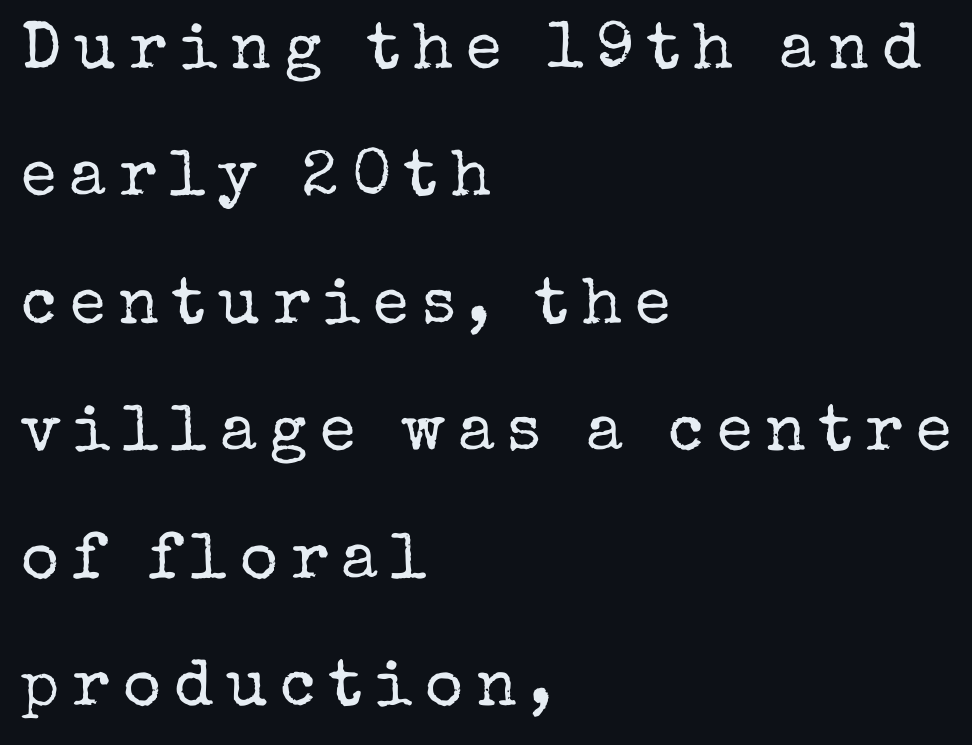
Q: Is the text bold? A: No.
Q: Is the text italic (slanted)? A: No, it is upright.
Q: Is the typeface a serif or a sans-serif typeface? A: Serif.
Q: Is the text underlined? A: No.
Q: How is the paragraph aligned? A: Left-aligned.
Q: Is the spacing between letters normal or unusually wide? A: Unusually wide.
Q: Is the spacing between lines tight, normal or loose? A: Loose.
Q: Width (condensed, normal, or wide)? A: Normal.
Q: Stroke contrast? A: Low.
Q: x-height? A: Medium.
Q: Monospaced? A: No.
